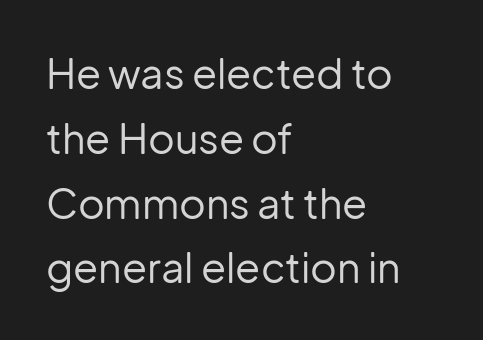
The image shows 41 px regular-weight sans-serif type, upright; set left-aligned, normal line spacing (1.58x), normal letter spacing, not underlined; low stroke contrast and a medium x-height.
